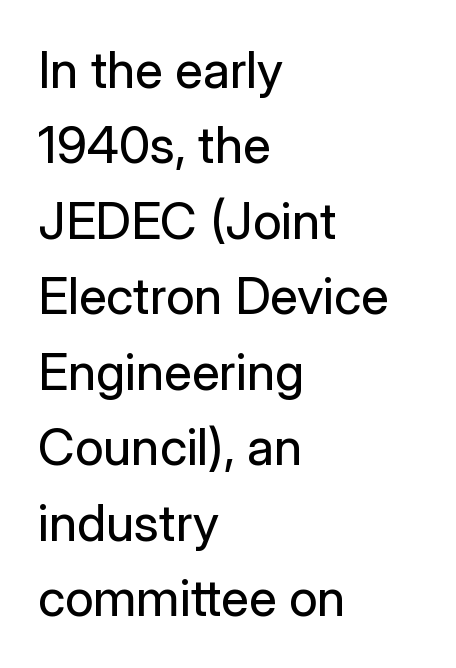
The image shows 51 px regular-weight sans-serif type, upright; set left-aligned, normal line spacing (1.48x), normal letter spacing, not underlined; low stroke contrast and a medium x-height.
